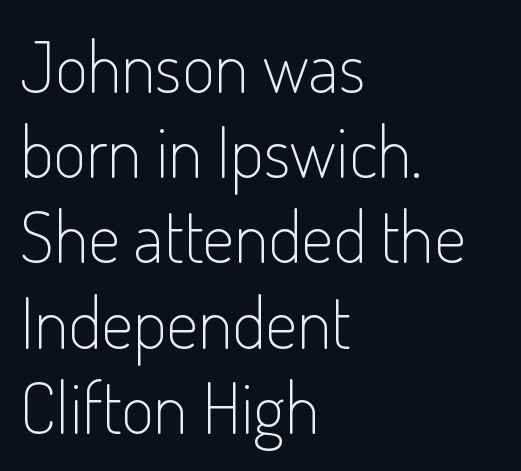
{"serif": "no", "italic": "no", "bold": "no", "weight": "light", "width": "condensed", "stroke_contrast": "low", "x_height": "small", "monospaced": "no", "underline": "no", "align": "left", "line_spacing_ratio": 1.2, "letter_spacing": "normal", "letter_spacing_em": 0.0, "glyph_px": 71}
